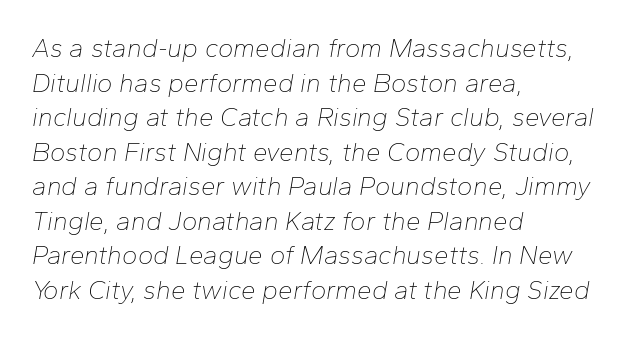
Is the stroke heavy? The answer is a plain regular-or-lighter. The lines in this sample share a left origin and differ only in where they stop. Does the lettering tilt? It does — this is italic. Quick note: underline off. Each new line begins a customary step beneath the previous one. Short note: letters normally spaced.
